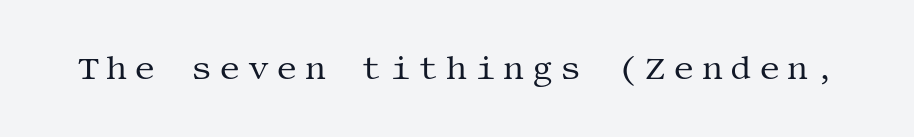
The image shows 33 px regular-weight serif type, upright; set unusually wide letter spacing (+0.22 em), not underlined; medium stroke contrast and a large x-height.
